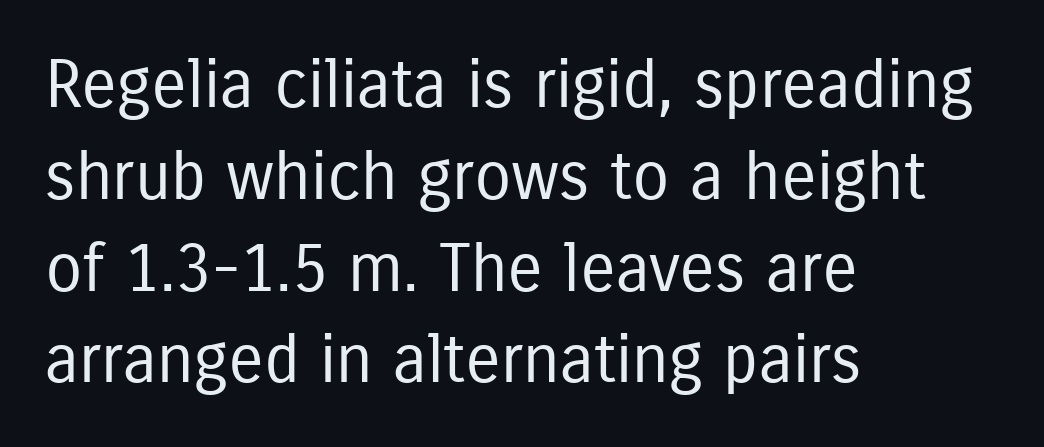
Q: Is the text bold? A: No.
Q: Is the text italic (slanted)? A: No, it is upright.
Q: Is the typeface a serif or a sans-serif typeface? A: Sans-serif.
Q: Is the text underlined? A: No.
Q: How is the paragraph aligned? A: Left-aligned.
Q: Is the spacing between letters normal or unusually wide? A: Normal.
Q: Is the spacing between lines tight, normal or loose? A: Normal.
Q: Width (condensed, normal, or wide)? A: Condensed.
Q: Stroke contrast? A: Low.
Q: x-height? A: Medium.
Q: Monospaced? A: No.
